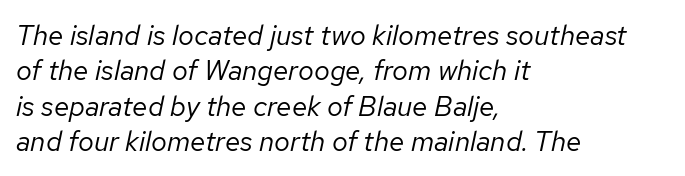
{"italic": "yes", "lean": "right", "slant_degrees": 12, "bold": "no", "weight": "regular", "width": "normal", "stroke_contrast": "low", "x_height": "medium", "monospaced": "no", "underline": "no", "align": "left", "line_spacing": "normal", "line_spacing_ratio": 1.26, "letter_spacing": "normal", "letter_spacing_em": 0.0, "glyph_px": 28}
